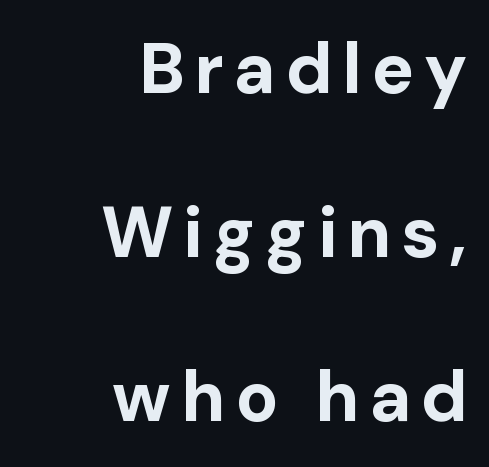
Q: Is the text bold? A: Yes.
Q: Is the text italic (slanted)? A: No, it is upright.
Q: Is the typeface a serif or a sans-serif typeface? A: Sans-serif.
Q: Is the text underlined? A: No.
Q: How is the paragraph aligned? A: Right-aligned.
Q: Is the spacing between lines tight, normal or loose? A: Loose.
Q: Width (condensed, normal, or wide)? A: Normal.
Q: Stroke contrast? A: Low.
Q: x-height? A: Medium.
Q: Monospaced? A: No.
